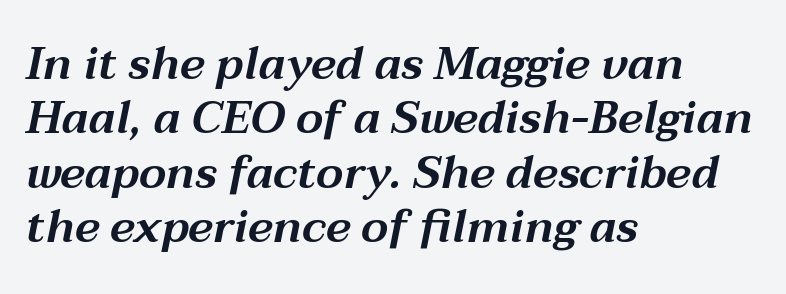
The image shows 45 px wide type, italic (leaning right); set left-aligned, line spacing 1.21x, normal letter spacing, not underlined; medium stroke contrast and a medium x-height.
